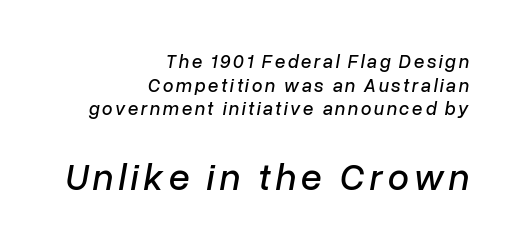
Q: Is the text italic (slanted)? A: Yes, it leans right by about 10 degrees.
Q: Is the text underlined? A: No.
Q: How is the paragraph aligned? A: Right-aligned.
Q: Is the spacing between lines tight, normal or loose? A: Normal.
Q: Which block of text is set in a larger size, the first (top) or the second (bottom)? A: The second (bottom) one.
Q: Width (condensed, normal, or wide)? A: Normal.
Q: Stroke contrast? A: Low.
Q: x-height? A: Medium.
Q: Monospaced? A: No.
